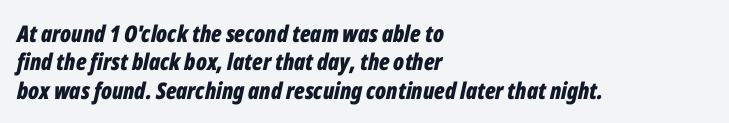
Letters rest on an invisible, unmarked baseline. Notice how the stems are inclined rather than vertical — that's the hallmark of italics. Compared with a centered layout, this one pins lines to the left instead. Caption: bold face, heavy strokes. Words appear dense and cohesive because spacing is normal.
